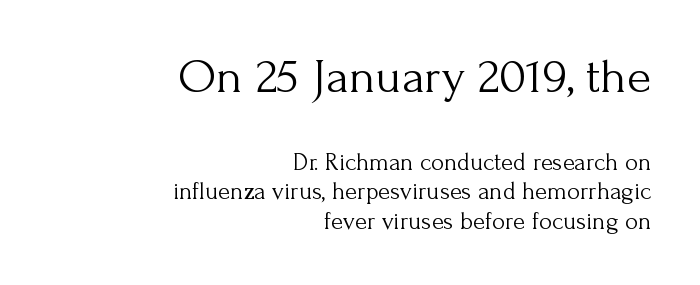
Q: Is the text bold? A: No.
Q: Is the text italic (slanted)? A: No, it is upright.
Q: Is the typeface a serif or a sans-serif typeface? A: Serif.
Q: Is the text underlined? A: No.
Q: How is the paragraph aligned? A: Right-aligned.
Q: Is the spacing between letters normal or unusually wide? A: Normal.
Q: Which block of text is set in a larger size, the first (top) or the second (bottom)? A: The first (top) one.
Q: Width (condensed, normal, or wide)? A: Normal.
Q: Stroke contrast? A: Medium.
Q: x-height? A: Small.
Q: Monospaced? A: No.
